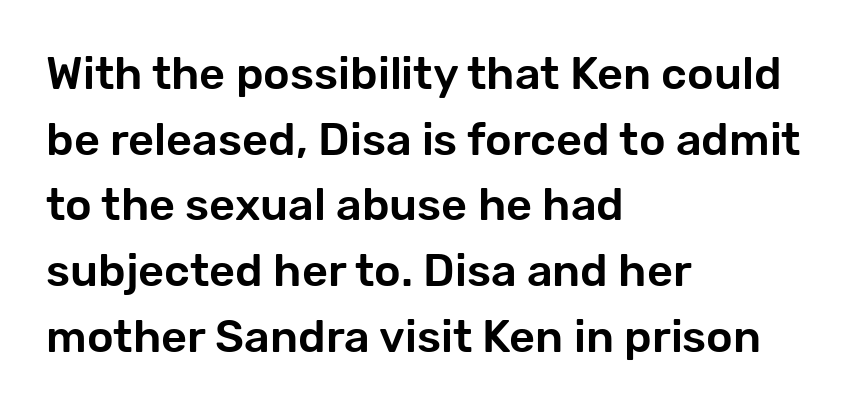
Letterform terminals end flat and unadorned throughout the passage. The face used here is rendered with its standard letterfit. It's the straight-up-and-down kind of type. Words float on clear page, feet unadorned. The paragraph has a hard left edge and a soft right edge.
